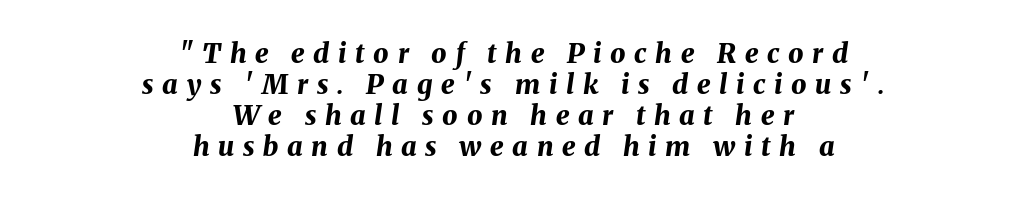
The image shows 27 px bold type, italic (leaning right); set centered, tight line spacing (1.15x), unusually wide letter spacing (+0.32 em), not underlined.
